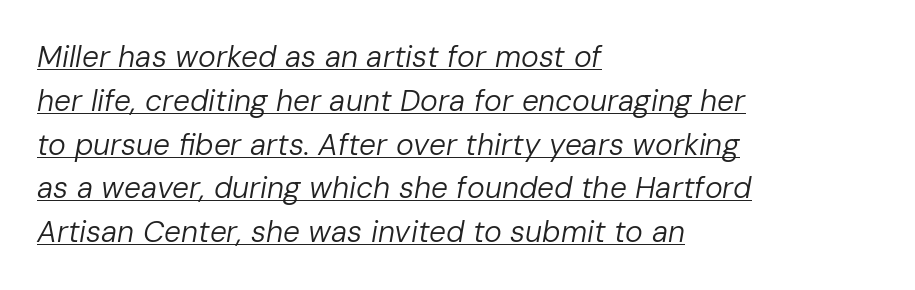
Typeset ragged right — the left edge is the straight one. The cut favours lightness, reaching ordinary text weight at its darkest. Varying glyph widths throughout — classic text-font behaviour. Slant detected: the letters are inclined.
